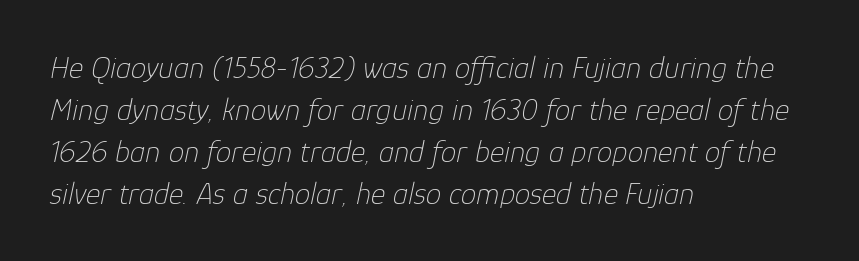
{"italic": "yes", "lean": "right", "slant_degrees": 12, "bold": "no", "weight": "thin", "width": "normal", "stroke_contrast": "low", "x_height": "medium", "monospaced": "no", "underline": "no", "align": "left", "line_spacing": "normal", "line_spacing_ratio": 1.35, "letter_spacing": "normal", "letter_spacing_em": 0.0, "glyph_px": 31}
